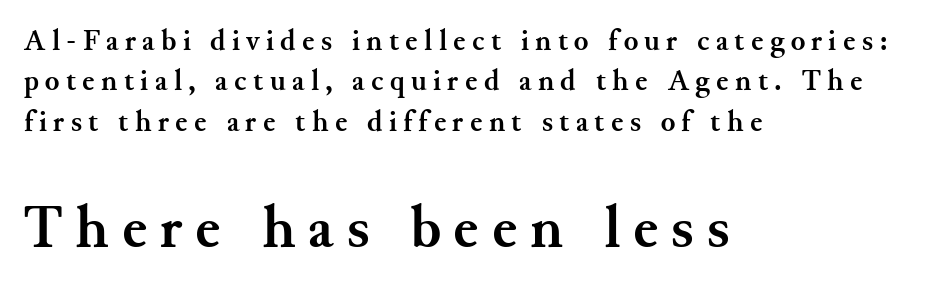
{"serif": "yes", "italic": "no", "bold": "yes", "weight": "semibold", "width": "normal", "stroke_contrast": "medium", "x_height": "small", "monospaced": "no", "underline": "no", "align": "left", "line_spacing": "normal", "line_spacing_ratio": 1.35, "letter_spacing": "wide", "letter_spacing_em": 0.21, "larger_block": "second", "size_ratio": 2.03, "glyph_px": 61}
